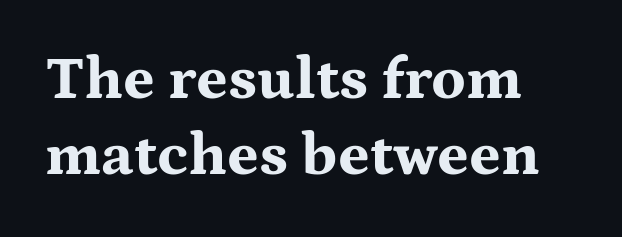
Compared with typical body copy, the letter spacing here is the same. Do the characters align in a grid? No, the font is proportional. In CSS terms this would be text-align: left. The designer went with a serif here, giving each stem small feet.
